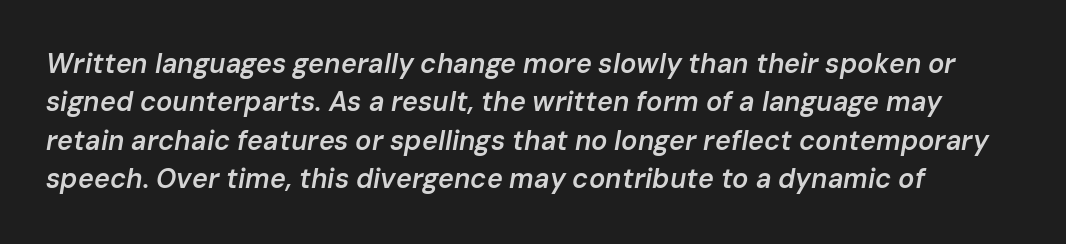
Firm but not heavy-handed strokes: this text is semibold. Beneath every word, the page is bare. Is the type slanted? Yes — the strokes lean at a clear angle. Whoever set this chose a conventional vertical rhythm.
